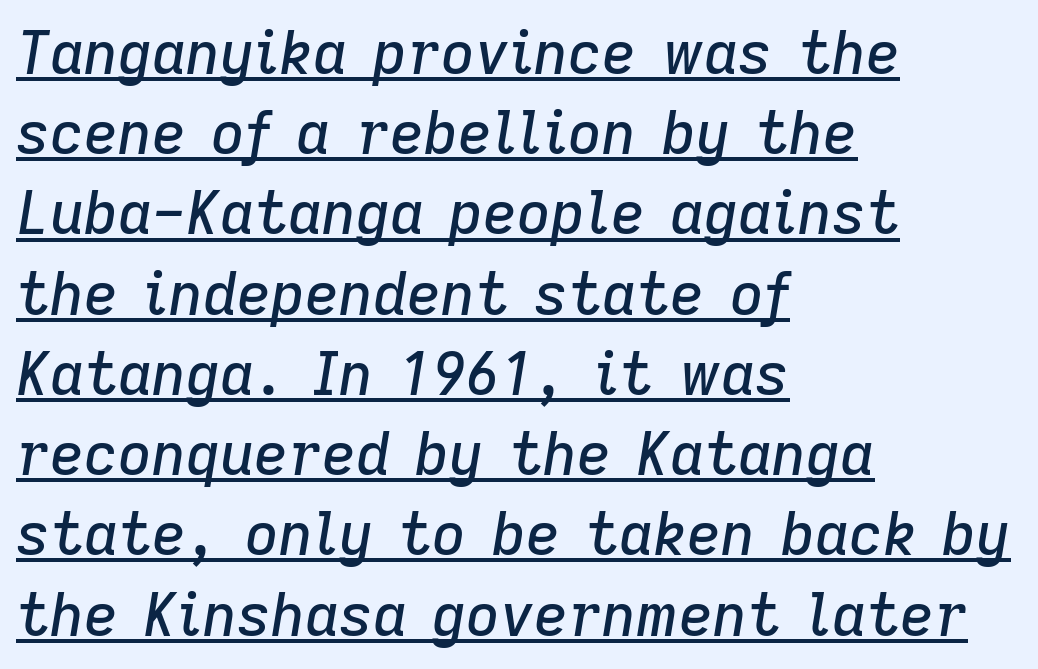
Q: Is the text italic (slanted)? A: Yes, it leans right by about 9 degrees.
Q: Is the text underlined? A: Yes.
Q: How is the paragraph aligned? A: Left-aligned.
Q: Is the spacing between letters normal or unusually wide? A: Normal.
Q: Is the spacing between lines tight, normal or loose? A: Normal.
Q: Width (condensed, normal, or wide)? A: Normal.
Q: Stroke contrast? A: Low.
Q: x-height? A: Medium.
Q: Monospaced? A: No.
